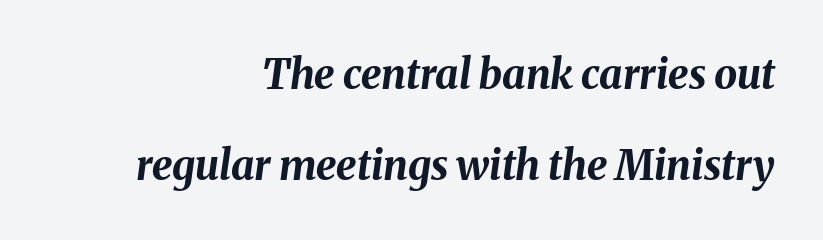
The image shows 41 px bold type, italic (leaning right); set right-aligned, loose line spacing (2.21x), normal letter spacing, not underlined; medium stroke contrast and a medium x-height.
